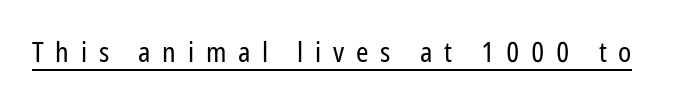
These characters rest on top of a visible drawn line. What kind of face is this? One without serifs — a sans. No extra ink here — the face is not bold. The face used here is proportionally spaced, like ordinary book or web type. The lettering stays uniformly vertical, giving the passage a roman look.
